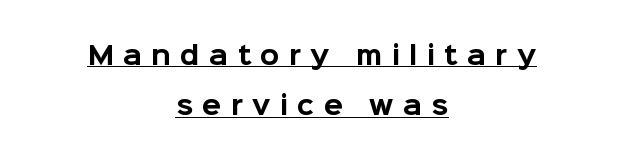
The image shows 25 px bold type, upright; set centered, loose line spacing (2.02x), unusually wide letter spacing (+0.37 em), underlined.
